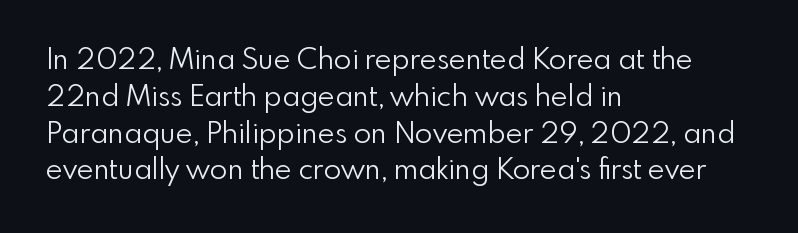
Q: Is the text bold? A: No.
Q: Is the text italic (slanted)? A: No, it is upright.
Q: Is the typeface a serif or a sans-serif typeface? A: Sans-serif.
Q: Is the text underlined? A: No.
Q: How is the paragraph aligned? A: Left-aligned.
Q: Is the spacing between letters normal or unusually wide? A: Normal.
Q: Is the spacing between lines tight, normal or loose? A: Normal.
Q: Width (condensed, normal, or wide)? A: Normal.
Q: Stroke contrast? A: Low.
Q: x-height? A: Small.
Q: Monospaced? A: No.
